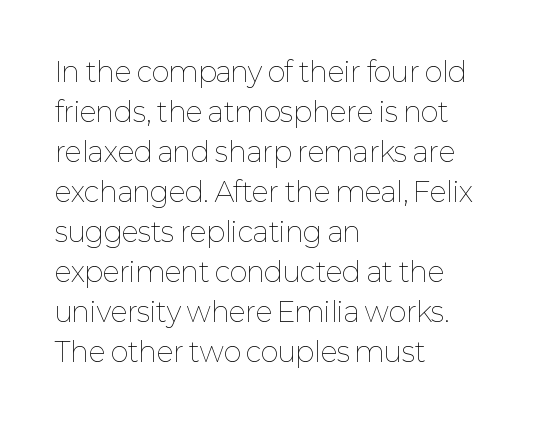
{"italic": "no", "bold": "no", "underline": "no", "align": "left", "line_spacing": "normal", "line_spacing_ratio": 1.48, "letter_spacing": "normal", "letter_spacing_em": 0.0, "glyph_px": 27}
